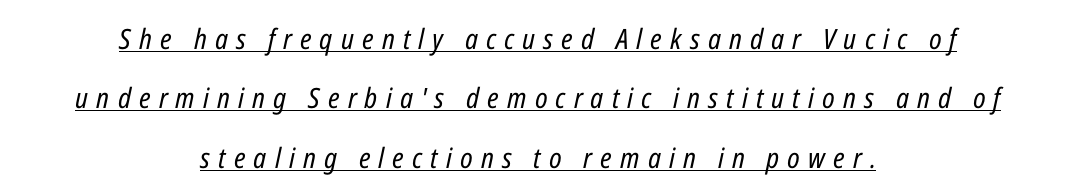
A rule runs beneath these lines of type. Notice how the stems are inclined rather than vertical — that's the hallmark of italics. Weight class: somewhere from thin through regular. The face used here is proportionally spaced, like ordinary book or web type. The line texture is sparse and dotted thanks to wide tracking. A typesetter would call this leading open, well beyond the default.
